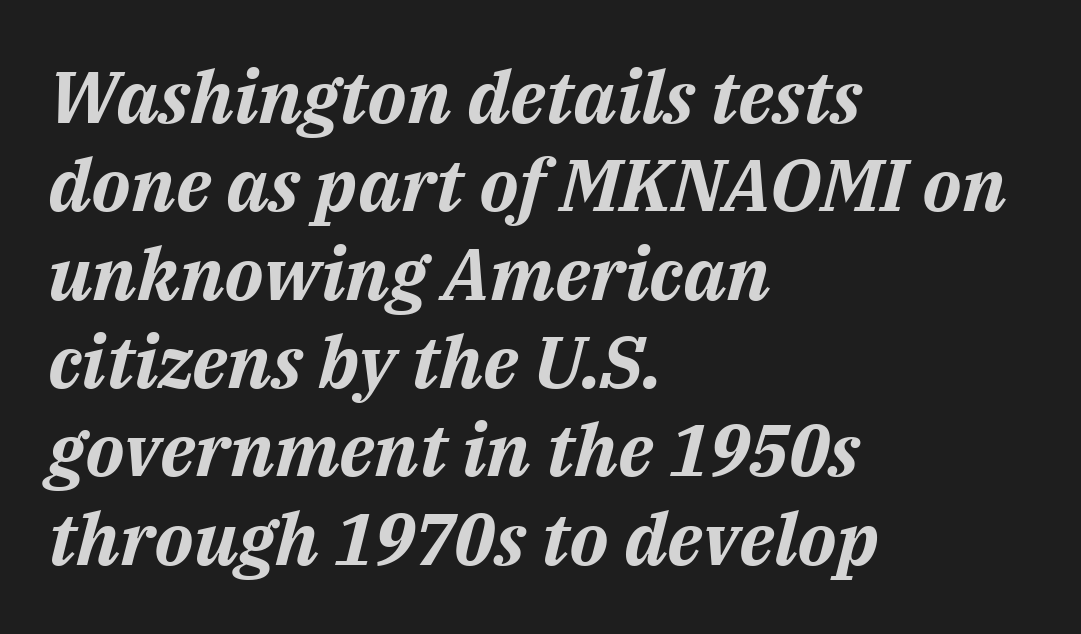
Q: Is the text bold? A: Yes.
Q: Is the text italic (slanted)? A: Yes, it leans right by about 14 degrees.
Q: Is the text underlined? A: No.
Q: How is the paragraph aligned? A: Left-aligned.
Q: Is the spacing between letters normal or unusually wide? A: Normal.
Q: Width (condensed, normal, or wide)? A: Normal.
Q: Stroke contrast? A: Medium.
Q: x-height? A: Medium.
Q: Monospaced? A: No.
